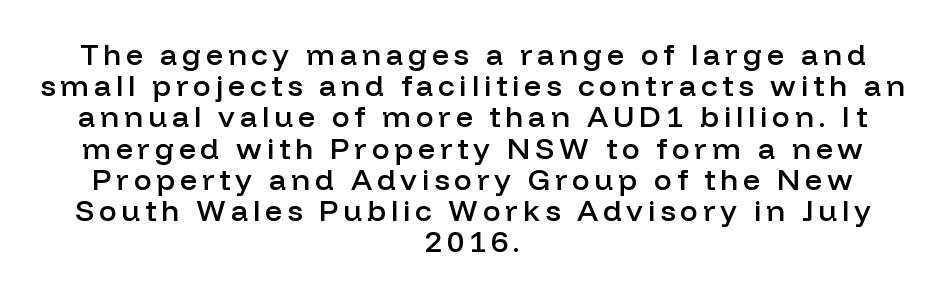
{"serif": "no", "italic": "no", "bold": "semi", "weight": "semibold", "width": "normal", "stroke_contrast": "low", "x_height": "medium", "monospaced": "no", "underline": "no", "align": "center", "line_spacing": "tight", "line_spacing_ratio": 1.04, "glyph_px": 30}
